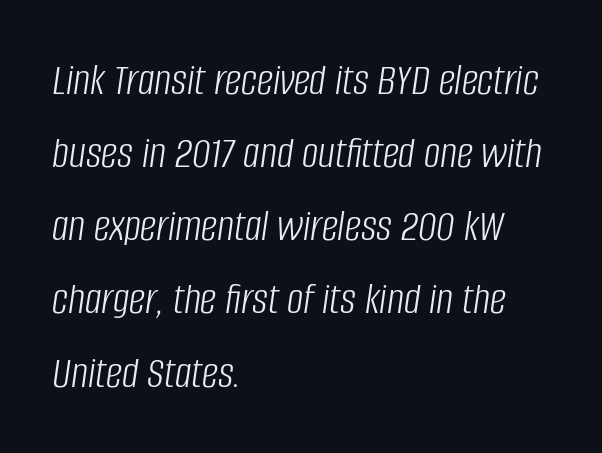
The space between consecutive lines is moderate. The text carries the slant typical of an italic or oblique font. Does the copy run flush right? No — it runs flush left. Short note: letters normally spaced.
